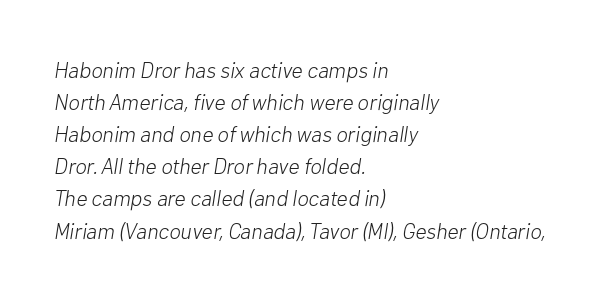
The image shows 22 px text type, italic (leaning right); set left-aligned, normal line spacing (1.46x), normal letter spacing, not underlined.
